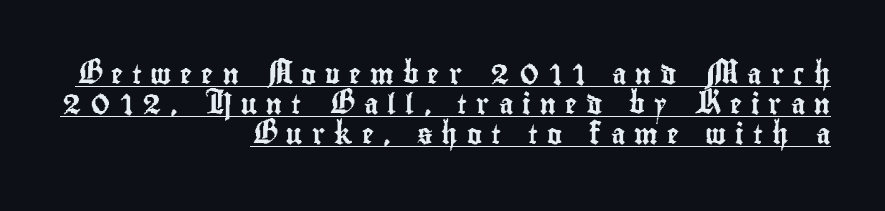
Check the space under the baseline: a stroke is drawn there. This sample uses an upright cut, with every glyph sitting square on the baseline. The space between consecutive lines is moderate. Here the glyphs are tracked loosely, breaking word shapes into spaced letters. The lines in this sample share a right terminus and differ only in where they begin.
